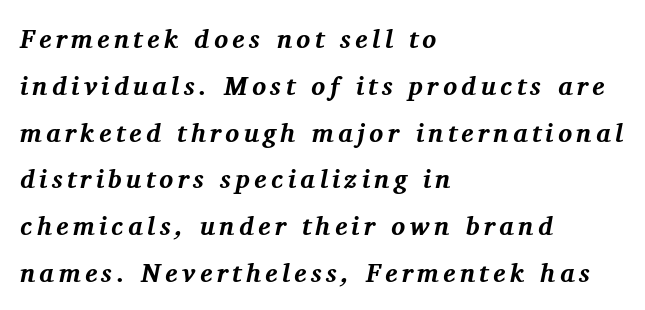
{"italic": "yes", "lean": "right", "slant_degrees": 11, "bold": "yes", "underline": "no", "align": "left", "line_spacing_ratio": 1.8, "glyph_px": 26}
